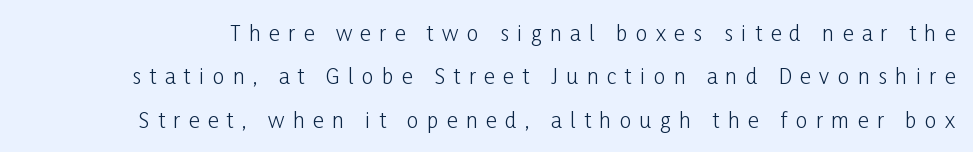
Q: Is the text bold? A: No.
Q: Is the text italic (slanted)? A: No, it is upright.
Q: Is the text underlined? A: No.
Q: Is the spacing between letters normal or unusually wide? A: Unusually wide.
Q: Is the spacing between lines tight, normal or loose? A: Loose.
